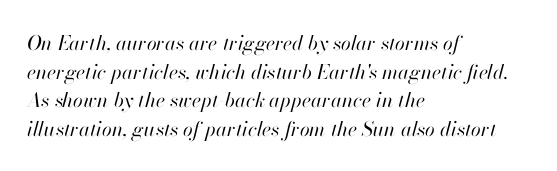
The image shows 20 px text type, italic (leaning right); set left-aligned, normal line spacing (1.43x), normal letter spacing, not underlined.
